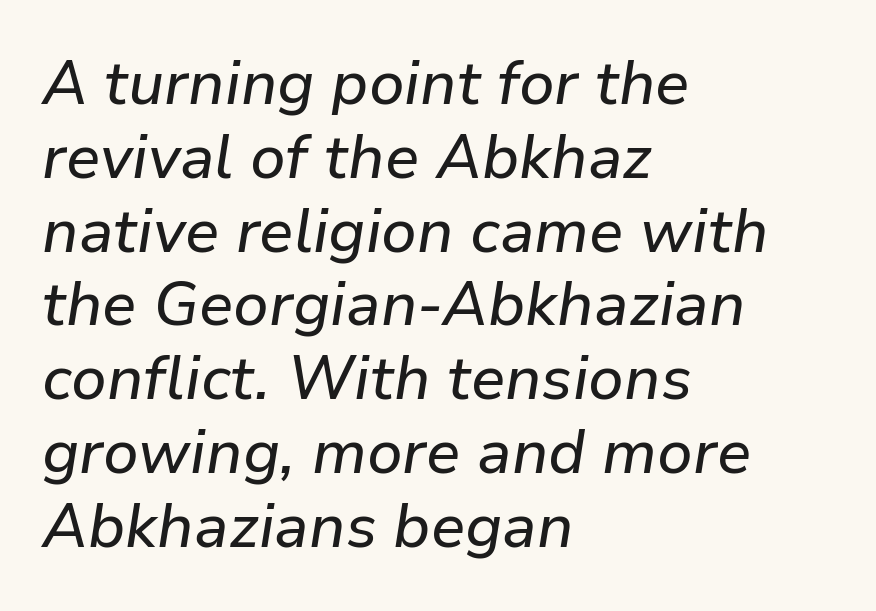
Tracking value appears to be zero — textbook default spacing. Does the lettering tilt? It does — this is italic. The setting favours the left margin, as ordinary paragraphs usually do. Nobody drew a line under any word here. Here the designer chose a conventional face with non-uniform glyph widths.
